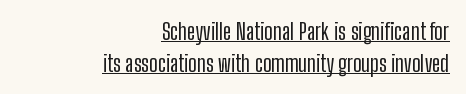
The image shows 23 px text type, upright; set right-aligned, normal line spacing (1.39x), normal letter spacing, underlined.
